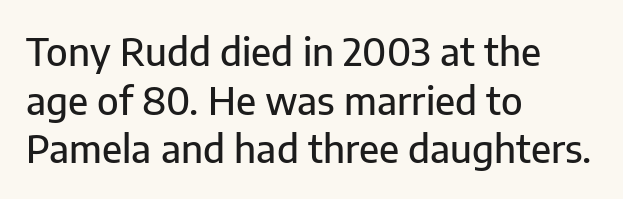
{"serif": "no", "italic": "no", "width": "normal", "stroke_contrast": "low", "x_height": "medium", "monospaced": "no", "underline": "no", "align": "left", "line_spacing": "normal", "line_spacing_ratio": 1.28, "letter_spacing": "normal", "letter_spacing_em": 0.0, "glyph_px": 38}
